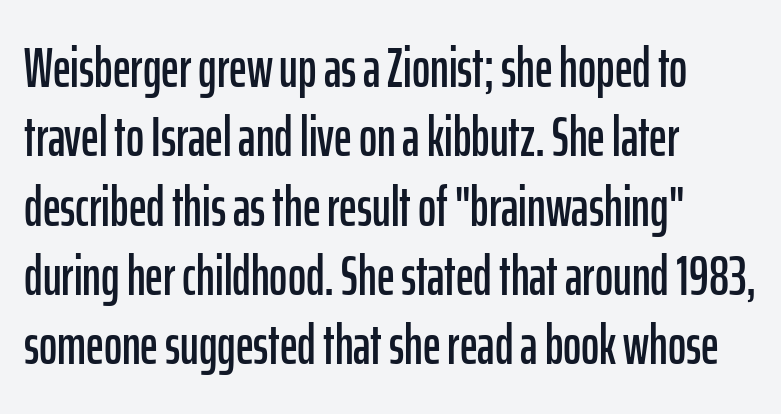
The image shows 55 px condensed sans-serif type, upright; set left-aligned, normal line spacing (1.26x), normal letter spacing, not underlined; low stroke contrast and a medium x-height.
